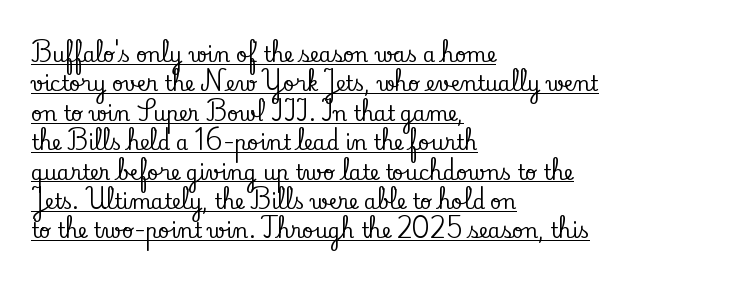
The image shows 20 px text type, upright; set left-aligned, normal line spacing (1.47x), normal letter spacing, underlined.
